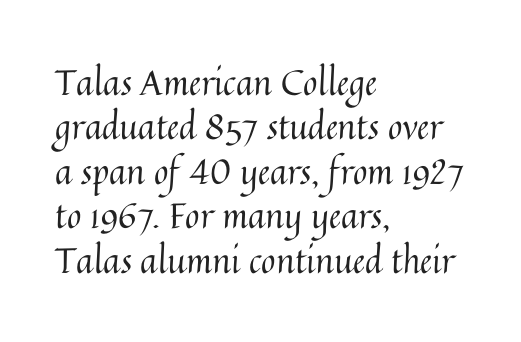
This reads as an unemphasized weight, regular at the heaviest. No word sits above an underline. A typesetter would call this leading conventional body-copy spacing. The compositor pushed each line to the left boundary.
